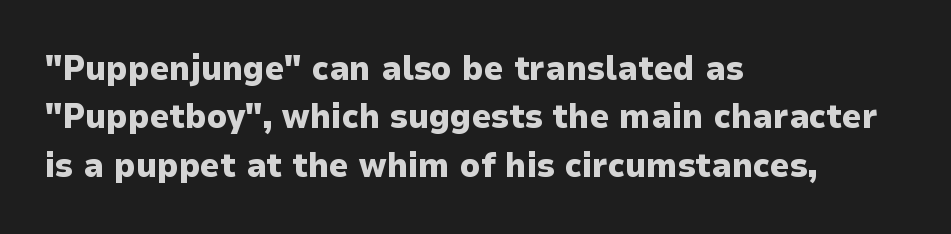
{"serif": "no", "italic": "no", "bold": "yes", "weight": "heavy", "width": "normal", "stroke_contrast": "low", "x_height": "medium", "monospaced": "no", "underline": "no", "align": "left", "line_spacing": "normal", "line_spacing_ratio": 1.42, "letter_spacing": "normal", "letter_spacing_em": 0.0, "glyph_px": 34}
